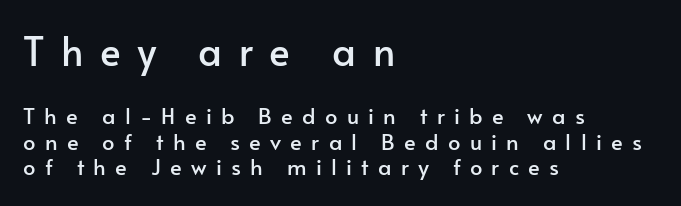
Q: Is the text italic (slanted)? A: No, it is upright.
Q: Is the typeface a serif or a sans-serif typeface? A: Sans-serif.
Q: Is the text underlined? A: No.
Q: How is the paragraph aligned? A: Left-aligned.
Q: Is the spacing between letters normal or unusually wide? A: Unusually wide.
Q: Which block of text is set in a larger size, the first (top) or the second (bottom)? A: The first (top) one.
Q: Width (condensed, normal, or wide)? A: Normal.
Q: Stroke contrast? A: Low.
Q: x-height? A: Small.
Q: Monospaced? A: No.
